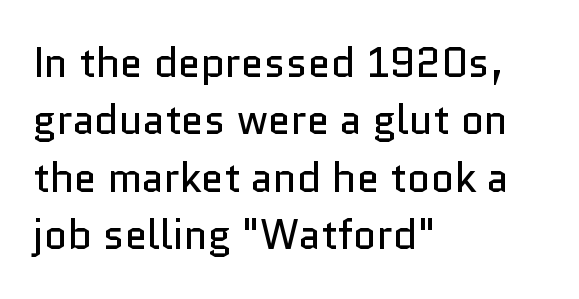
Q: Is the text bold? A: No.
Q: Is the text italic (slanted)? A: No, it is upright.
Q: Is the typeface a serif or a sans-serif typeface? A: Sans-serif.
Q: Is the text underlined? A: No.
Q: How is the paragraph aligned? A: Left-aligned.
Q: Is the spacing between letters normal or unusually wide? A: Normal.
Q: Is the spacing between lines tight, normal or loose? A: Normal.
Q: Width (condensed, normal, or wide)? A: Normal.
Q: Stroke contrast? A: Low.
Q: x-height? A: Medium.
Q: Monospaced? A: No.
